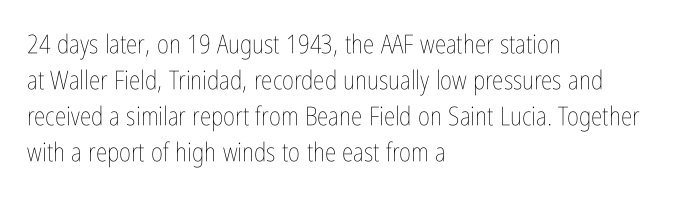
Q: Is the text bold? A: No.
Q: Is the text italic (slanted)? A: No, it is upright.
Q: Is the text underlined? A: No.
Q: How is the paragraph aligned? A: Left-aligned.
Q: Is the spacing between letters normal or unusually wide? A: Normal.
Q: Is the spacing between lines tight, normal or loose? A: Normal.
